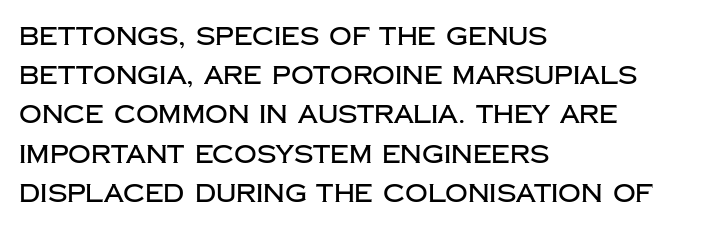
Q: Is the text italic (slanted)? A: No, it is upright.
Q: Is the text underlined? A: No.
Q: How is the paragraph aligned? A: Left-aligned.
Q: Is the spacing between letters normal or unusually wide? A: Normal.
Q: Is the spacing between lines tight, normal or loose? A: Normal.
